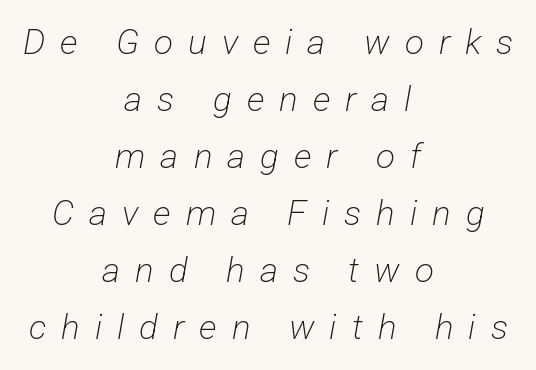
The image shows 35 px light, condensed sans-serif type; set centered, normal line spacing (1.63x), unusually wide letter spacing (+0.43 em), not underlined; low stroke contrast and a medium x-height.
